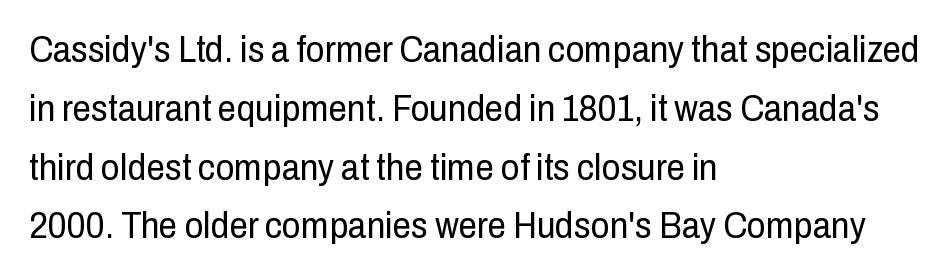
Q: Is the text bold? A: No.
Q: Is the text italic (slanted)? A: No, it is upright.
Q: Is the typeface a serif or a sans-serif typeface? A: Sans-serif.
Q: Is the text underlined? A: No.
Q: How is the paragraph aligned? A: Left-aligned.
Q: Is the spacing between letters normal or unusually wide? A: Normal.
Q: Is the spacing between lines tight, normal or loose? A: Normal.
Q: Width (condensed, normal, or wide)? A: Condensed.
Q: Stroke contrast? A: Low.
Q: x-height? A: Medium.
Q: Monospaced? A: No.
